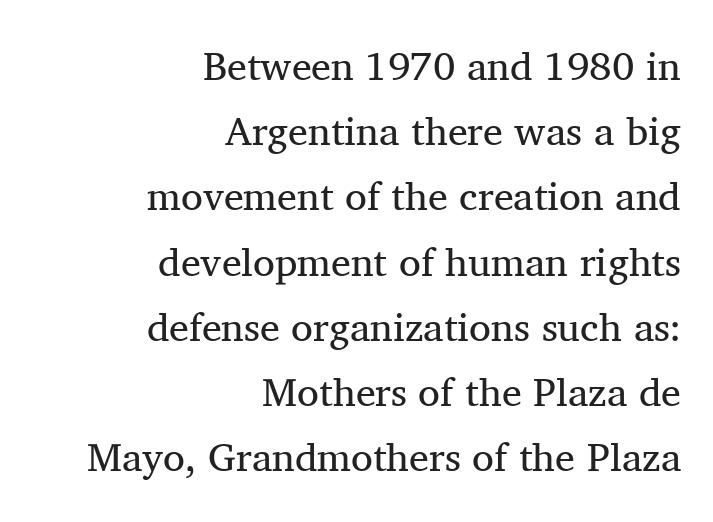
{"serif": "yes", "italic": "no", "bold": "no", "weight": "regular", "width": "normal", "stroke_contrast": "medium", "x_height": "medium", "monospaced": "no", "underline": "no", "align": "right", "line_spacing": "normal", "line_spacing_ratio": 1.63, "letter_spacing": "normal", "letter_spacing_em": 0.0, "glyph_px": 40}
